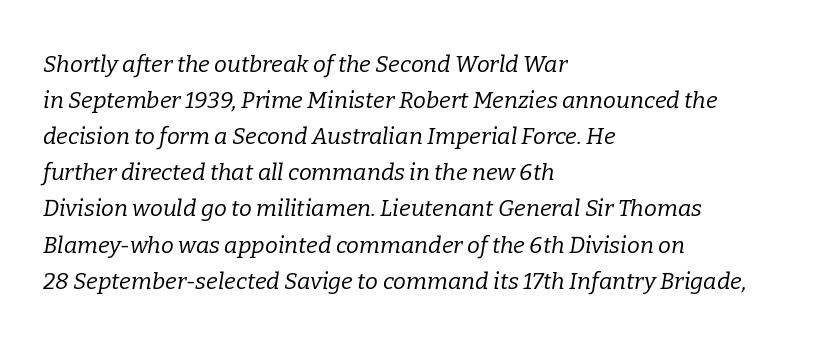
The image shows 23 px text type, italic (leaning right); set left-aligned, normal line spacing (1.57x), normal letter spacing, not underlined.
